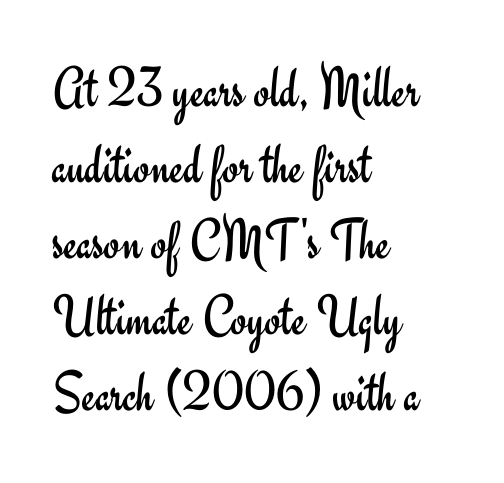
Where is the straight margin? On the left. Students, note that the glyphs here touch the page at normal intervals. Note the varied advance widths — an 'i' is clearly narrower than an 'm'. A bare baseline throughout the passage. Compared with typical paragraphs, the rows here are spaced about the same.
